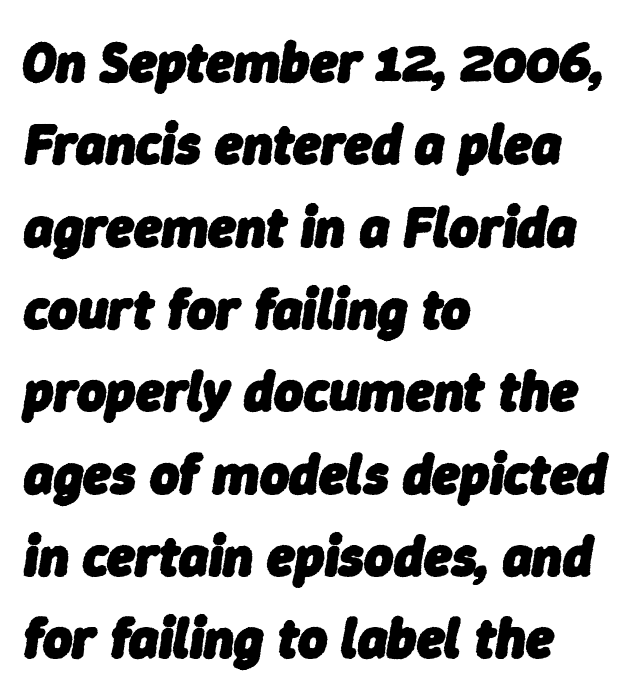
{"italic": "yes", "lean": "right", "slant_degrees": 9, "bold": "yes", "weight": "heavy", "width": "normal", "stroke_contrast": "low", "x_height": "medium", "monospaced": "no", "underline": "no", "align": "left", "line_spacing": "normal", "line_spacing_ratio": 1.47, "letter_spacing": "normal", "letter_spacing_em": 0.0, "glyph_px": 56}
